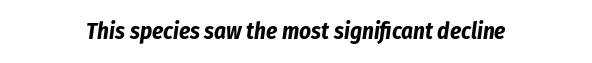
The image shows 23 px bold type, italic (leaning right); set normal letter spacing, not underlined.
